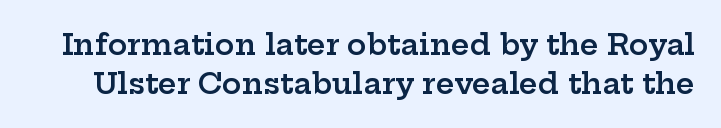
Q: Is the text bold? A: Semi-bold.
Q: Is the text italic (slanted)? A: No, it is upright.
Q: Is the typeface a serif or a sans-serif typeface? A: Serif.
Q: Is the text underlined? A: No.
Q: Is the spacing between letters normal or unusually wide? A: Normal.
Q: Is the spacing between lines tight, normal or loose? A: Normal.
Q: Width (condensed, normal, or wide)? A: Wide.
Q: Stroke contrast? A: Low.
Q: x-height? A: Medium.
Q: Monospaced? A: No.
